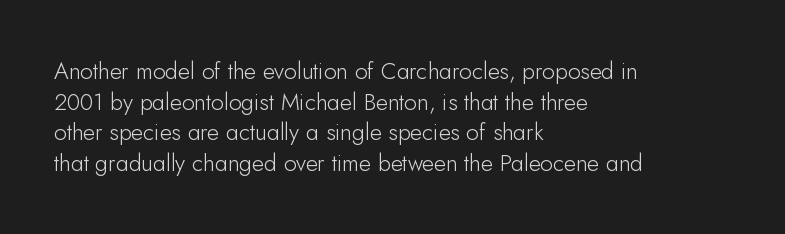
Q: Is the text bold? A: No.
Q: Is the text italic (slanted)? A: No, it is upright.
Q: Is the text underlined? A: No.
Q: How is the paragraph aligned? A: Left-aligned.
Q: Is the spacing between letters normal or unusually wide? A: Normal.
Q: Is the spacing between lines tight, normal or loose? A: Normal.
